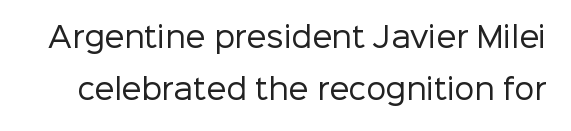
Q: Is the text bold? A: No.
Q: Is the text italic (slanted)? A: No, it is upright.
Q: Is the typeface a serif or a sans-serif typeface? A: Sans-serif.
Q: Is the text underlined? A: No.
Q: Is the spacing between letters normal or unusually wide? A: Normal.
Q: Width (condensed, normal, or wide)? A: Normal.
Q: Stroke contrast? A: Low.
Q: x-height? A: Medium.
Q: Monospaced? A: No.
